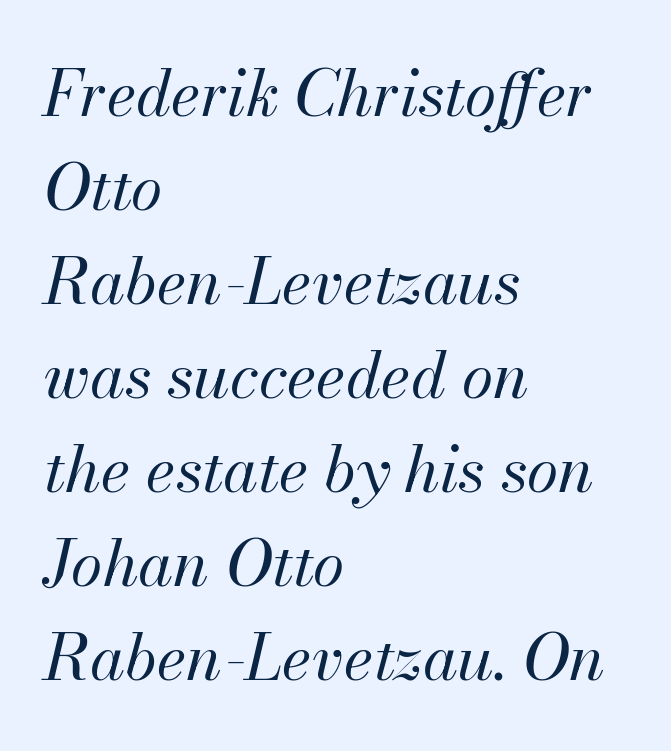
The image shows 64 px regular-weight type, italic (leaning right); set left-aligned, normal line spacing (1.47x), normal letter spacing, not underlined; medium stroke contrast and a small x-height.
